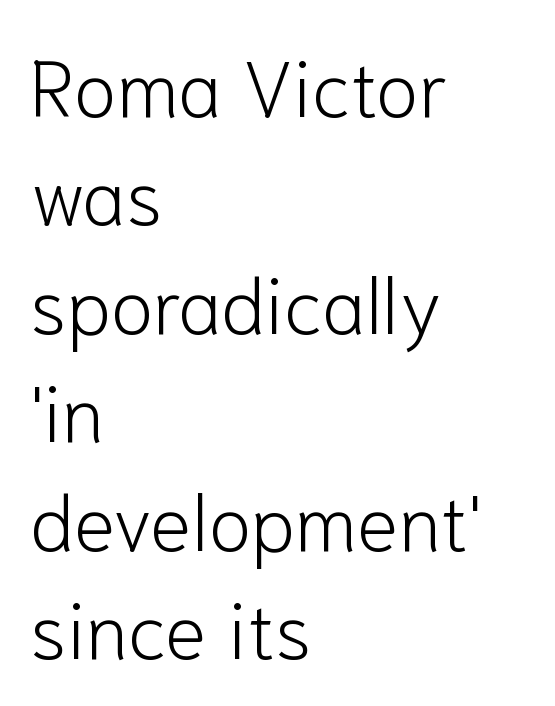
{"serif": "no", "italic": "no", "bold": "no", "weight": "light", "width": "normal", "stroke_contrast": "low", "x_height": "medium", "monospaced": "no", "underline": "no", "align": "left", "line_spacing": "normal", "line_spacing_ratio": 1.39, "letter_spacing": "normal", "letter_spacing_em": 0.0, "glyph_px": 78}
